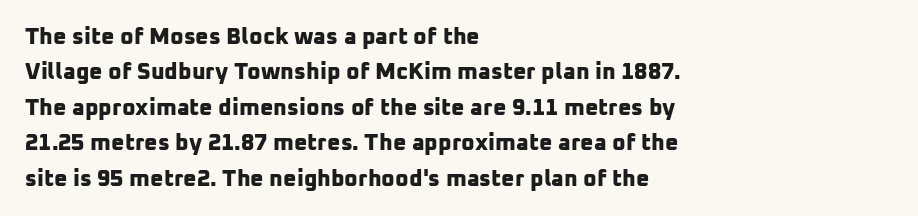
The image shows 23 px bold type; set left-aligned, normal line spacing (1.54x), normal letter spacing, not underlined.
